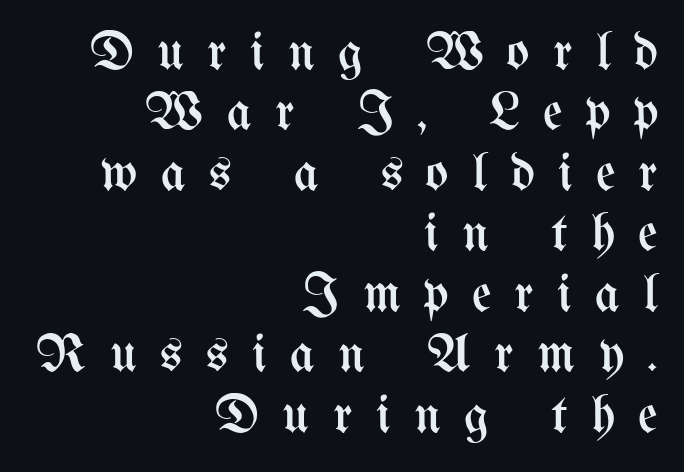
{"italic": "no", "bold": "no", "weight": "regular", "width": "condensed", "stroke_contrast": "medium", "x_height": "medium", "monospaced": "no", "underline": "no", "align": "right", "line_spacing": "tight", "line_spacing_ratio": 1.12, "letter_spacing": "wide", "letter_spacing_em": 0.43, "glyph_px": 54}
